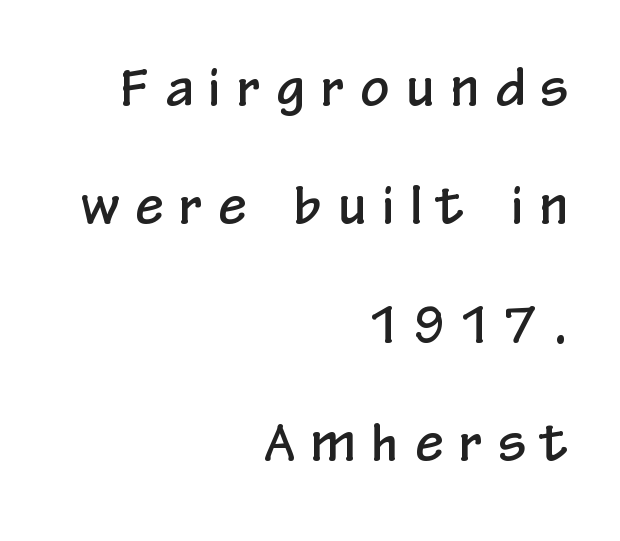
The image shows 50 px condensed sans-serif type, upright; set right-aligned, loose line spacing (2.37x), unusually wide letter spacing (+0.34 em), not underlined; low stroke contrast and a medium x-height.
